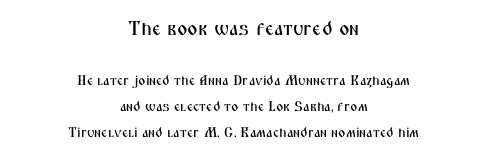
The image shows 20 px text type, upright; set centered, line spacing 1.88x, normal letter spacing, not underlined; the first (top) block is 1.43x larger.
